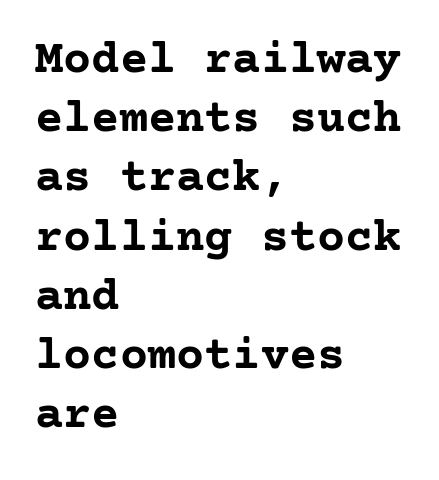
{"serif": "yes", "italic": "no", "bold": "yes", "weight": "semibold", "width": "normal", "stroke_contrast": "low", "x_height": "medium", "underline": "no", "align": "left", "line_spacing": "normal", "line_spacing_ratio": 1.26, "letter_spacing": "normal", "letter_spacing_em": 0.0, "glyph_px": 47}
